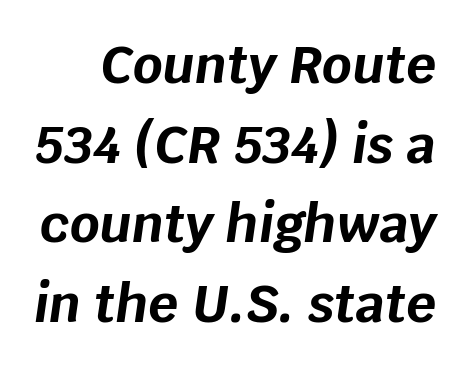
{"italic": "yes", "lean": "right", "slant_degrees": 8, "bold": "yes", "weight": "bold", "width": "normal", "stroke_contrast": "low", "x_height": "large", "monospaced": "no", "underline": "no", "line_spacing": "normal", "line_spacing_ratio": 1.53, "letter_spacing": "normal", "letter_spacing_em": 0.0, "glyph_px": 52}
